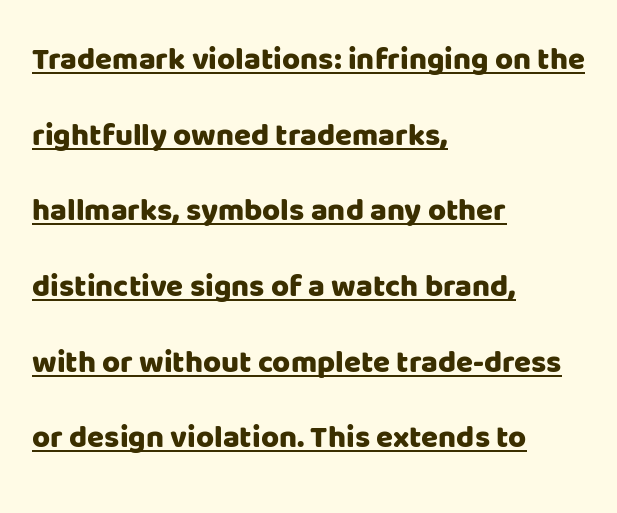
Q: Is the text italic (slanted)? A: No, it is upright.
Q: Is the typeface a serif or a sans-serif typeface? A: Sans-serif.
Q: Is the text underlined? A: Yes.
Q: How is the paragraph aligned? A: Left-aligned.
Q: Is the spacing between letters normal or unusually wide? A: Normal.
Q: Is the spacing between lines tight, normal or loose? A: Loose.
Q: Width (condensed, normal, or wide)? A: Normal.
Q: Stroke contrast? A: Low.
Q: x-height? A: Large.
Q: Monospaced? A: No.
